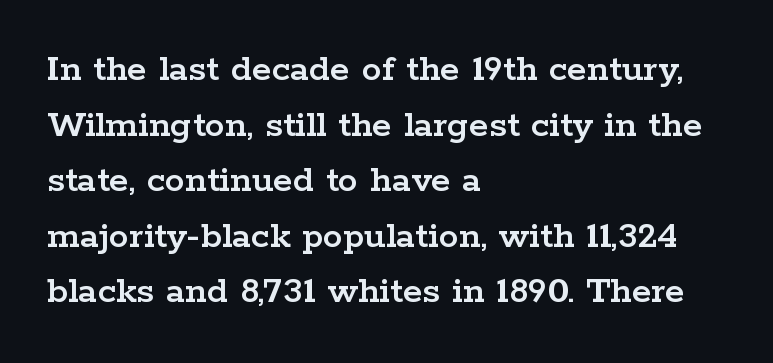
{"serif": "yes", "italic": "no", "width": "wide", "stroke_contrast": "low", "x_height": "medium", "monospaced": "no", "underline": "no", "align": "left", "line_spacing": "normal", "line_spacing_ratio": 1.39, "letter_spacing": "normal", "letter_spacing_em": 0.0, "glyph_px": 40}
